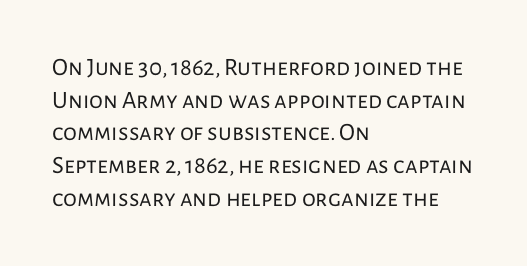
{"italic": "no", "bold": "no", "underline": "no", "align": "left", "line_spacing": "normal", "line_spacing_ratio": 1.31, "letter_spacing": "normal", "letter_spacing_em": 0.0, "glyph_px": 25}
